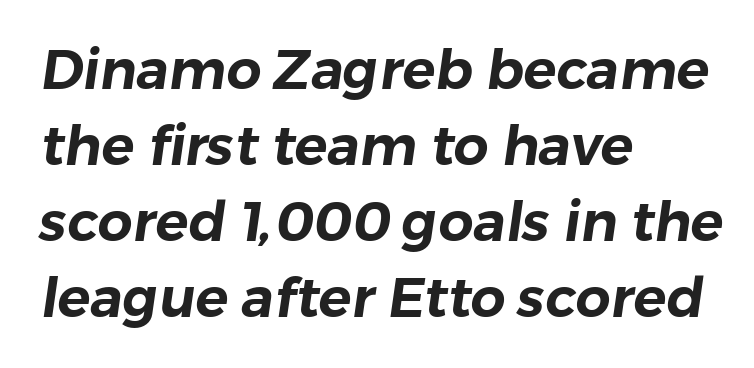
{"serif": "no", "width": "normal", "stroke_contrast": "low", "x_height": "medium", "monospaced": "no", "underline": "no", "align": "left", "line_spacing": "normal", "line_spacing_ratio": 1.38, "letter_spacing": "normal", "letter_spacing_em": 0.0, "glyph_px": 55}
